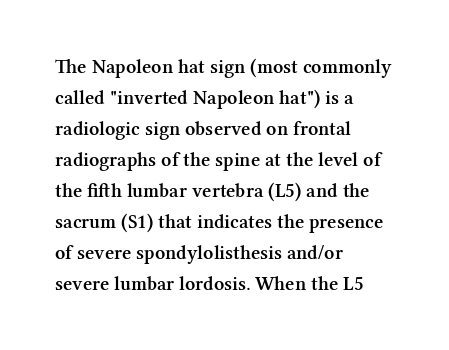
Q: Is the text bold? A: Semi-bold.
Q: Is the text italic (slanted)? A: No, it is upright.
Q: Is the text underlined? A: No.
Q: How is the paragraph aligned? A: Left-aligned.
Q: Is the spacing between letters normal or unusually wide? A: Normal.
Q: Is the spacing between lines tight, normal or loose? A: Normal.
